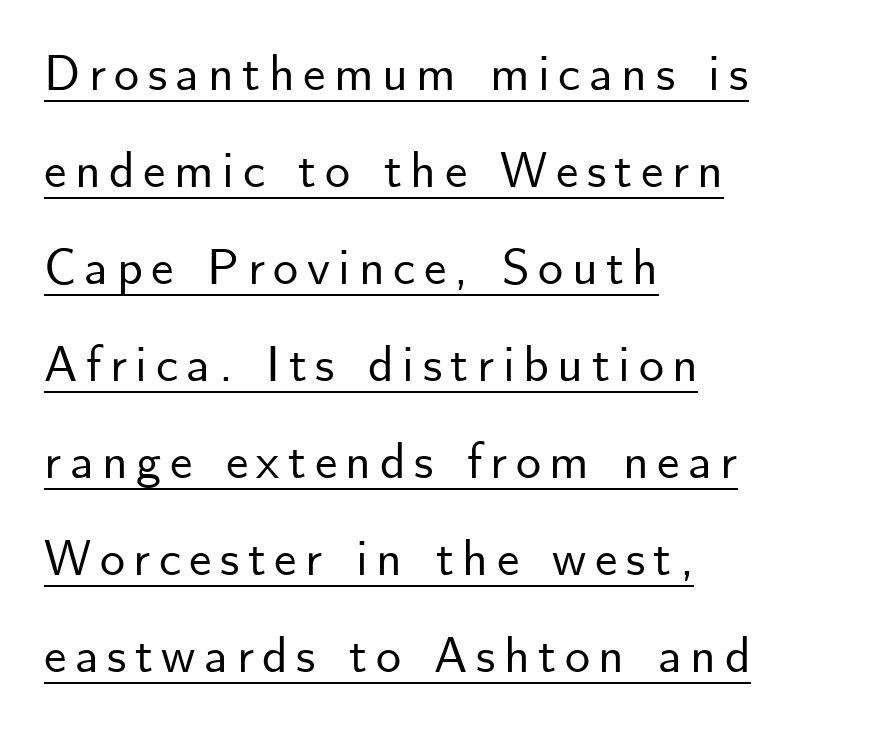
Grotesque or geometric, the face here clearly has no serifs. The lines in this sample share a left origin and differ only in where they stop. The passage shown is typed in a proportional face where columns would drift. Each new line begins a long way beneath the previous one. The lettering stays uniformly vertical, giving the passage a roman look. Like a heading marked for emphasis, these lines bear an underscore.
